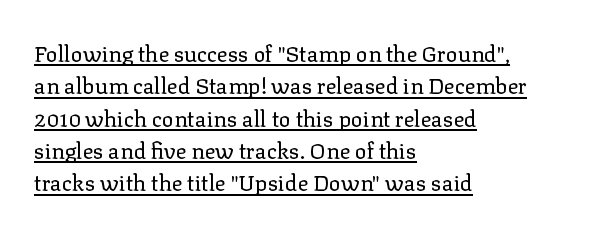
{"italic": "no", "bold": "no", "underline": "yes", "align": "left", "line_spacing": "normal", "line_spacing_ratio": 1.47, "letter_spacing": "normal", "letter_spacing_em": 0.0, "glyph_px": 22}
